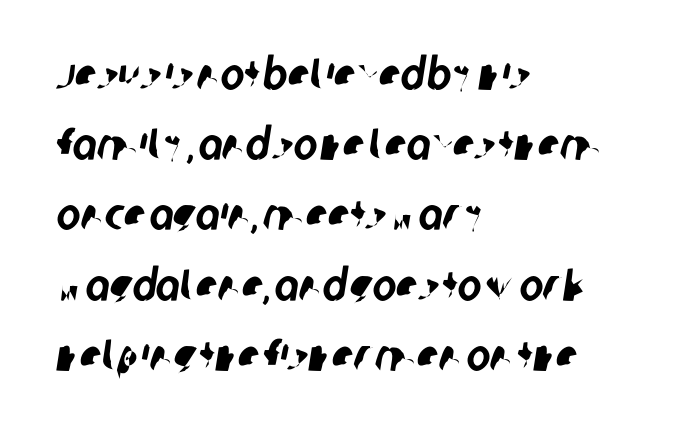
Q: Is the typeface a serif or a sans-serif typeface? A: Sans-serif.
Q: Is the text underlined? A: No.
Q: How is the paragraph aligned? A: Left-aligned.
Q: Is the spacing between letters normal or unusually wide? A: Normal.
Q: Is the spacing between lines tight, normal or loose? A: Normal.
Q: Width (condensed, normal, or wide)? A: Condensed.
Q: Stroke contrast? A: Low.
Q: x-height? A: Large.
Q: Monospaced? A: No.
